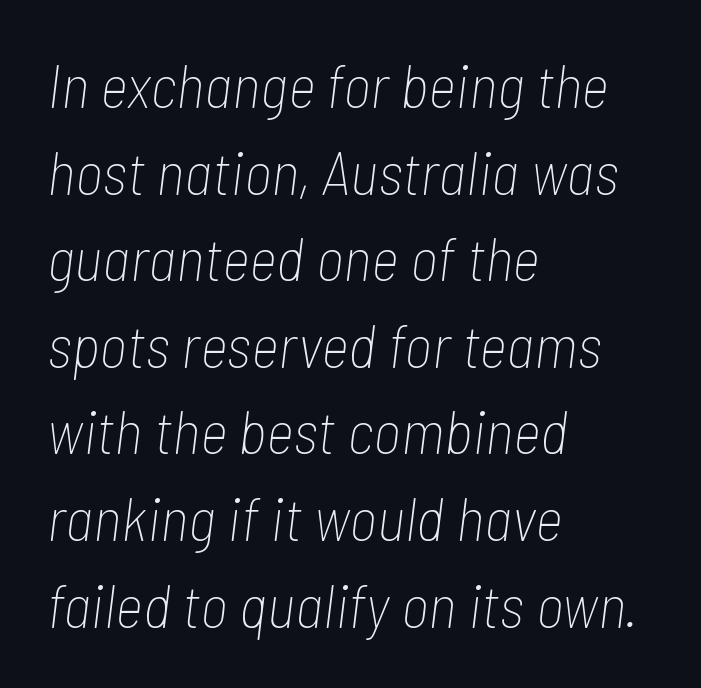
Is the letter spacing exaggerated? No — it looks like the ordinary default. The letters look calm and open, with moderate or lighter stems. Looks like regular typesetting: each glyph gets only the width it needs. The space beneath each line is pristine and unruled.
